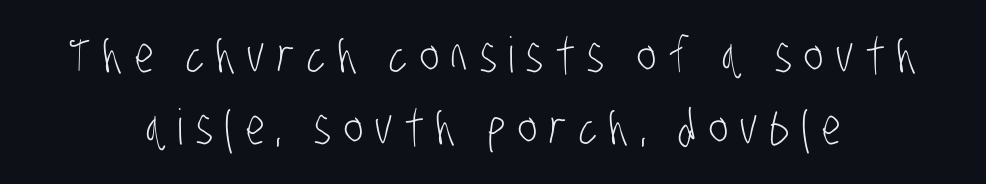
The image shows 49 px light, condensed sans-serif type; set centered, normal line spacing (1.46x), unusually wide letter spacing (+0.25 em), not underlined; low stroke contrast and a large x-height.
